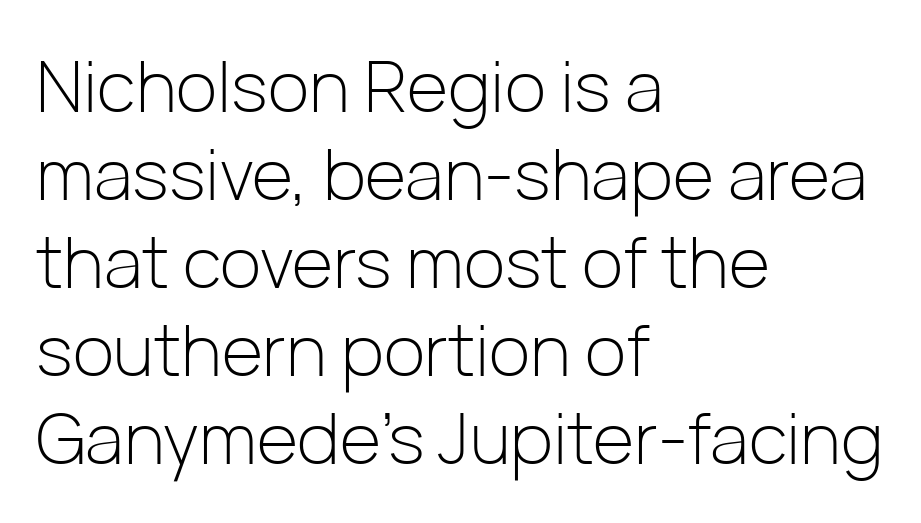
{"serif": "no", "italic": "no", "bold": "no", "weight": "light", "width": "normal", "stroke_contrast": "low", "x_height": "medium", "monospaced": "no", "underline": "no", "align": "left", "line_spacing_ratio": 1.24, "letter_spacing": "normal", "letter_spacing_em": 0.0, "glyph_px": 71}
